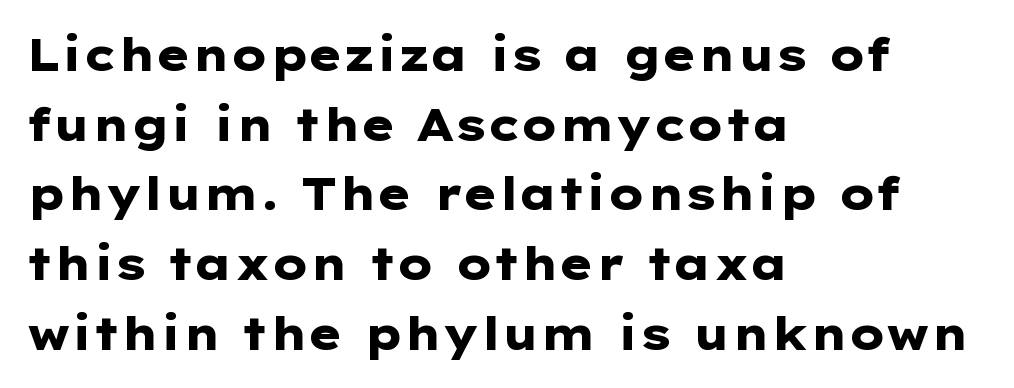
Q: Is the text bold? A: Yes.
Q: Is the text italic (slanted)? A: No, it is upright.
Q: Is the typeface a serif or a sans-serif typeface? A: Sans-serif.
Q: Is the text underlined? A: No.
Q: How is the paragraph aligned? A: Left-aligned.
Q: Is the spacing between letters normal or unusually wide? A: Normal.
Q: Is the spacing between lines tight, normal or loose? A: Normal.
Q: Width (condensed, normal, or wide)? A: Wide.
Q: Stroke contrast? A: Low.
Q: x-height? A: Medium.
Q: Monospaced? A: No.
